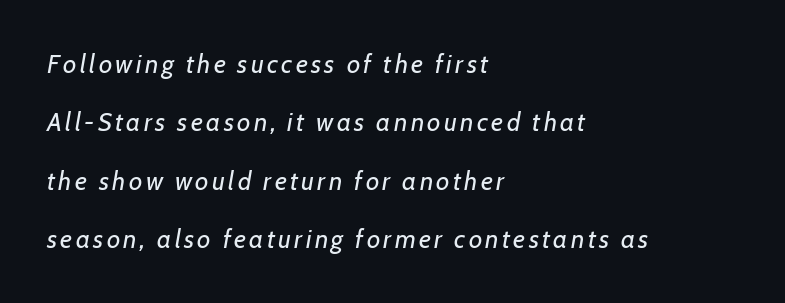
The image shows 26 px text type, italic (leaning right); set left-aligned, loose line spacing (2.25x), not underlined.
